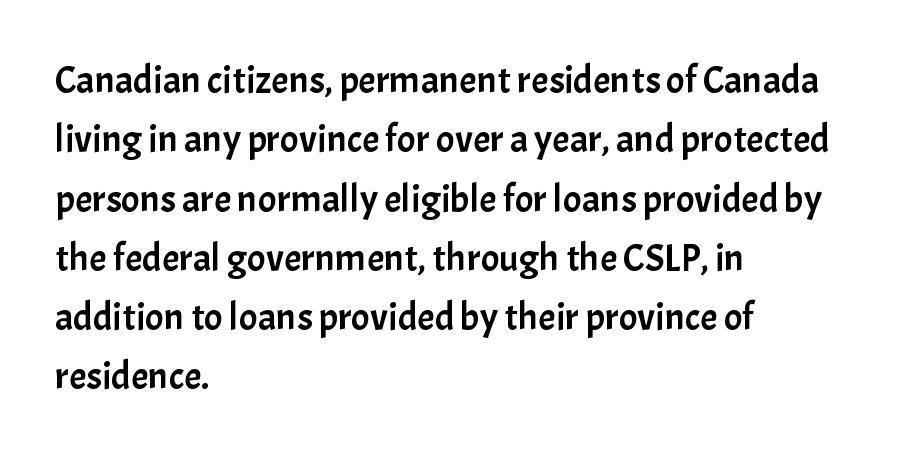
The image shows 39 px sans-serif type, upright; set left-aligned, normal line spacing (1.52x), normal letter spacing, not underlined; low stroke contrast and a medium x-height.
